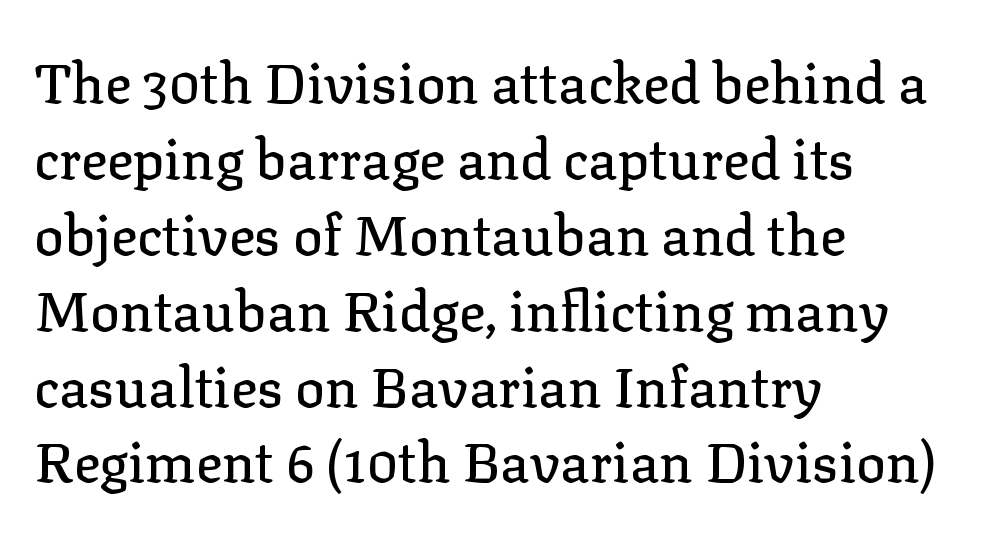
Q: Is the text italic (slanted)? A: No, it is upright.
Q: Is the typeface a serif or a sans-serif typeface? A: Serif.
Q: Is the text underlined? A: No.
Q: How is the paragraph aligned? A: Left-aligned.
Q: Is the spacing between letters normal or unusually wide? A: Normal.
Q: Is the spacing between lines tight, normal or loose? A: Normal.
Q: Width (condensed, normal, or wide)? A: Normal.
Q: Stroke contrast? A: Low.
Q: x-height? A: Medium.
Q: Monospaced? A: No.
